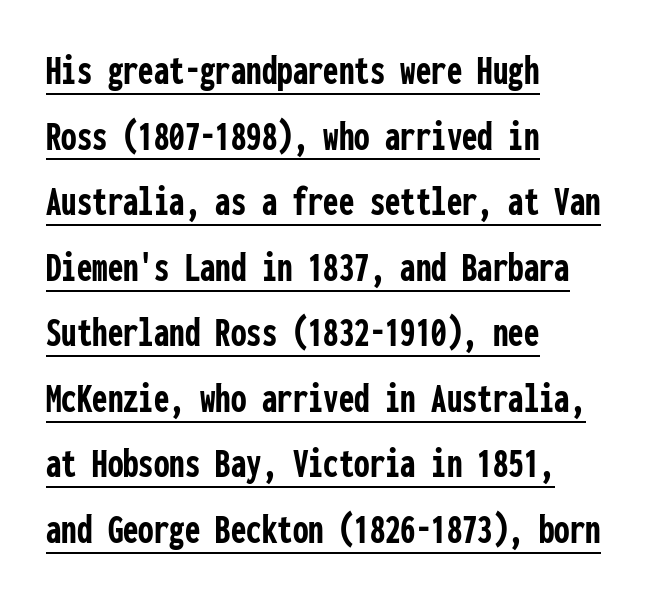
Q: Is the text bold? A: Yes.
Q: Is the text italic (slanted)? A: No, it is upright.
Q: Is the typeface a serif or a sans-serif typeface? A: Sans-serif.
Q: Is the text underlined? A: Yes.
Q: How is the paragraph aligned? A: Left-aligned.
Q: Is the spacing between letters normal or unusually wide? A: Normal.
Q: Is the spacing between lines tight, normal or loose? A: Normal.
Q: Width (condensed, normal, or wide)? A: Condensed.
Q: Stroke contrast? A: Low.
Q: x-height? A: Medium.
Q: Monospaced? A: Yes.
